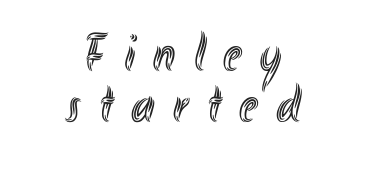
The image shows 53 px condensed type; set centered, tight line spacing (0.97x), unusually wide letter spacing (+0.35 em), not underlined; a small x-height.
